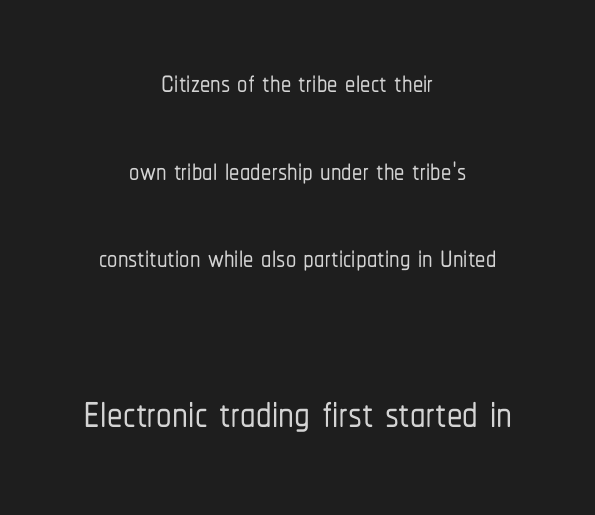
Q: Is the text italic (slanted)? A: No, it is upright.
Q: Is the typeface a serif or a sans-serif typeface? A: Sans-serif.
Q: Is the text underlined? A: No.
Q: How is the paragraph aligned? A: Centered.
Q: Is the spacing between letters normal or unusually wide? A: Normal.
Q: Is the spacing between lines tight, normal or loose? A: Loose.
Q: Which block of text is set in a larger size, the first (top) or the second (bottom)? A: The second (bottom) one.
Q: Width (condensed, normal, or wide)? A: Condensed.
Q: Stroke contrast? A: Low.
Q: x-height? A: Medium.
Q: Monospaced? A: No.
